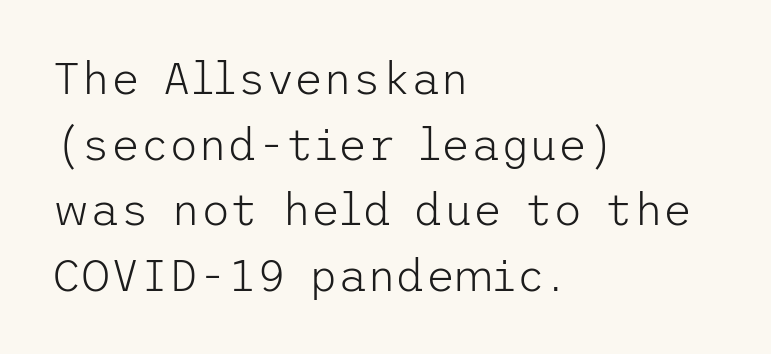
Bold? No — there's no thickening of the strokes. The typography opts for an upright posture over an oblique one. You could call the tracking neutral — neither tight nor loose. The typeface chosen for these lines omits serifs.
